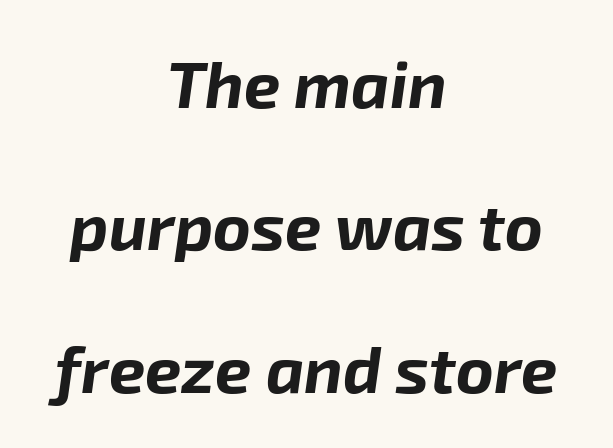
Q: Is the text bold? A: Yes.
Q: Is the text italic (slanted)? A: Yes, it leans right by about 8 degrees.
Q: Is the text underlined? A: No.
Q: How is the paragraph aligned? A: Centered.
Q: Is the spacing between letters normal or unusually wide? A: Normal.
Q: Is the spacing between lines tight, normal or loose? A: Loose.
Q: Width (condensed, normal, or wide)? A: Normal.
Q: Stroke contrast? A: Low.
Q: x-height? A: Medium.
Q: Monospaced? A: No.
